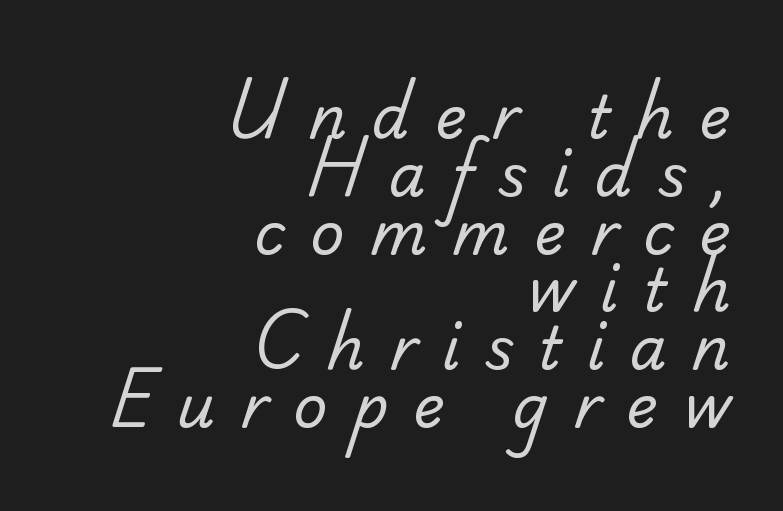
The tracking jumps out immediately: characters are airy and widely separated. A typesetter would call this proportional, since set widths differ per character. The ragged edge is on the left, which tells us the setting is flush right. Heft: none added — not bold.
